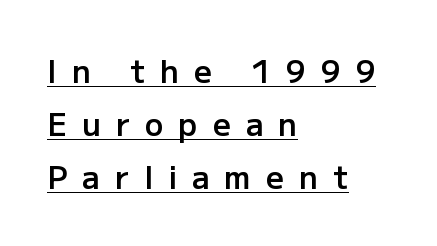
The image shows 31 px semibold sans-serif type, upright; set left-aligned, line spacing 1.71x, unusually wide letter spacing (+0.49 em), underlined; low stroke contrast and a medium x-height.
